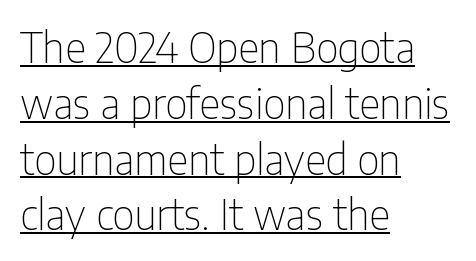
The image shows 41 px thin, condensed sans-serif type, upright; set left-aligned, normal line spacing (1.36x), normal letter spacing, underlined; low stroke contrast and a medium x-height.
